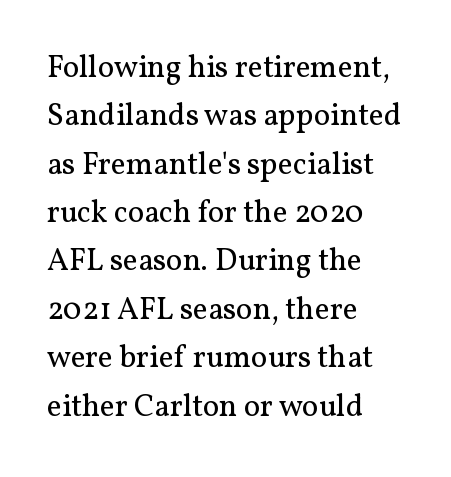
Note the varied advance widths — an 'i' is clearly narrower than an 'm'. The setting favours the left margin, as ordinary paragraphs usually do. The font sits on the lighter half of the weight spectrum, regular included. Ascenders rise straight up at ninety degrees. Examine the stroke ends and you'll spot serifs.
